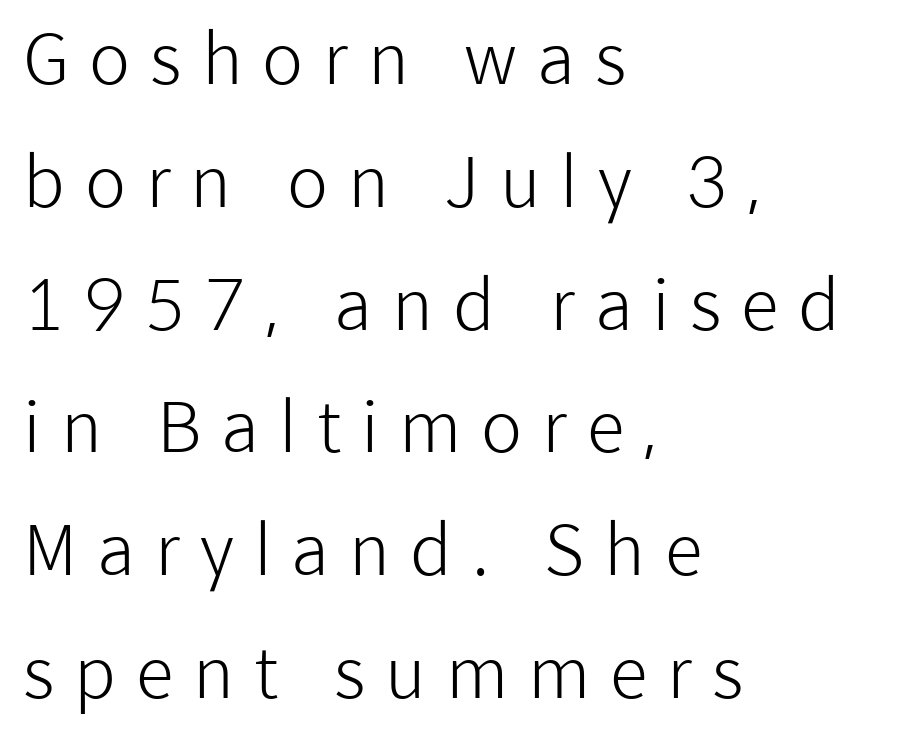
Q: Is the text bold? A: No.
Q: Is the text italic (slanted)? A: No, it is upright.
Q: Is the typeface a serif or a sans-serif typeface? A: Sans-serif.
Q: Is the text underlined? A: No.
Q: How is the paragraph aligned? A: Left-aligned.
Q: Is the spacing between letters normal or unusually wide? A: Unusually wide.
Q: Width (condensed, normal, or wide)? A: Normal.
Q: Stroke contrast? A: Low.
Q: x-height? A: Medium.
Q: Monospaced? A: No.
